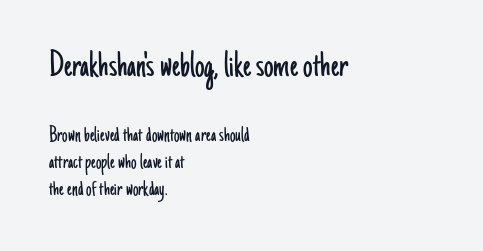
Q: Is the text bold? A: No.
Q: Is the text italic (slanted)? A: No, it is upright.
Q: Is the typeface a serif or a sans-serif typeface? A: Sans-serif.
Q: Is the text underlined? A: No.
Q: How is the paragraph aligned? A: Left-aligned.
Q: Is the spacing between letters normal or unusually wide? A: Normal.
Q: Which block of text is set in a larger size, the first (top) or the second (bottom)? A: The first (top) one.
Q: Width (condensed, normal, or wide)? A: Condensed.
Q: Stroke contrast? A: Low.
Q: x-height? A: Small.
Q: Monospaced? A: No.
